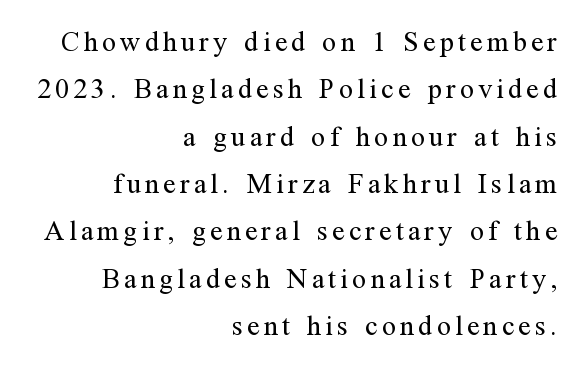
{"serif": "yes", "italic": "no", "bold": "no", "weight": "regular", "width": "normal", "stroke_contrast": "medium", "x_height": "medium", "monospaced": "no", "underline": "no", "align": "right", "line_spacing": "normal", "line_spacing_ratio": 1.69, "glyph_px": 28}
